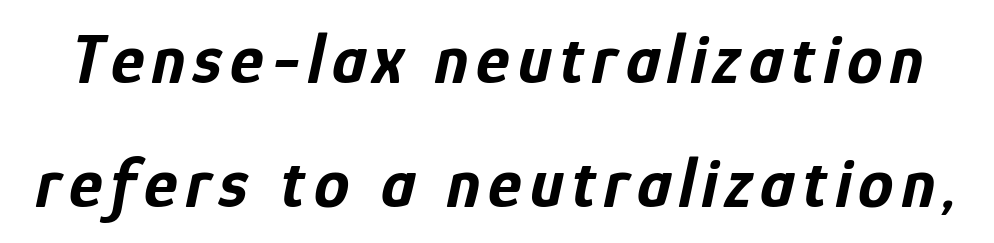
Glance below the letters and you will spot only blank space. The font's italic variant was chosen for this text. The face used here is proportionally spaced, like ordinary book or web type. The characters look thick and weighty, a clear bold.
